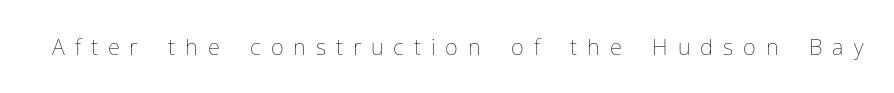
Each word looks stretched out because of the extra space between its letters. The letters stand upright; this is a roman face. Compared with a typical body face, this is equally light or lighter still. Glance below the letters and you will spot only blank space.
